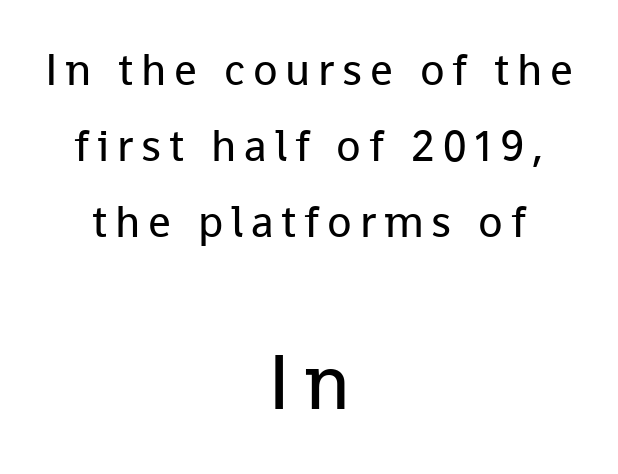
Q: Is the text bold? A: No.
Q: Is the text italic (slanted)? A: No, it is upright.
Q: Is the typeface a serif or a sans-serif typeface? A: Sans-serif.
Q: Is the text underlined? A: No.
Q: How is the paragraph aligned? A: Centered.
Q: Is the spacing between lines tight, normal or loose? A: Normal.
Q: Which block of text is set in a larger size, the first (top) or the second (bottom)? A: The second (bottom) one.
Q: Width (condensed, normal, or wide)? A: Normal.
Q: Stroke contrast? A: Low.
Q: x-height? A: Medium.
Q: Monospaced? A: No.
